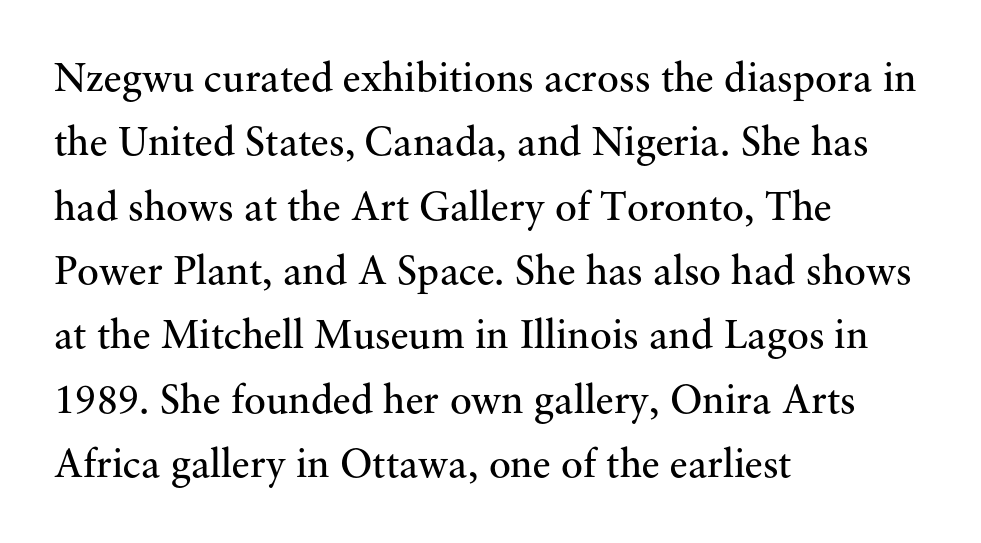
The image shows 41 px regular-weight serif type, upright; set left-aligned, normal line spacing (1.57x), normal letter spacing, not underlined; medium stroke contrast and a small x-height.
